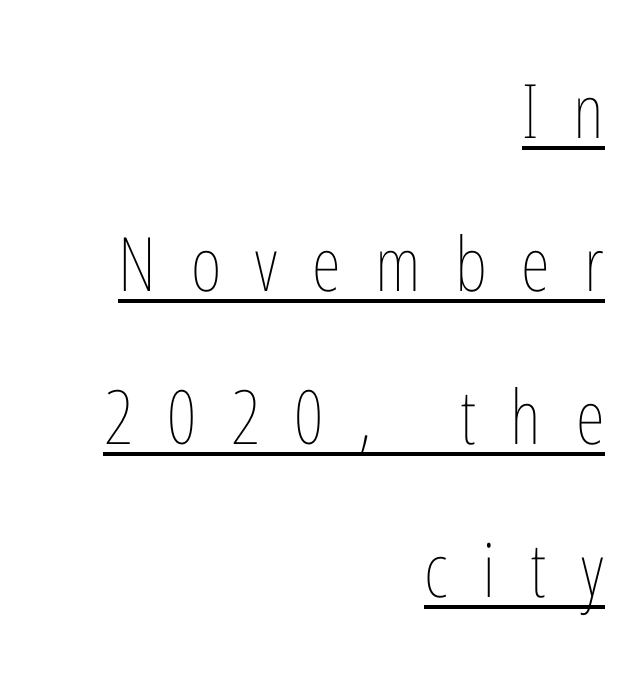
Q: Is the text bold? A: No.
Q: Is the text italic (slanted)? A: No, it is upright.
Q: Is the text underlined? A: Yes.
Q: How is the paragraph aligned? A: Right-aligned.
Q: Is the spacing between letters normal or unusually wide? A: Unusually wide.
Q: Is the spacing between lines tight, normal or loose? A: Loose.
Q: Width (condensed, normal, or wide)? A: Condensed.
Q: Stroke contrast? A: Low.
Q: x-height? A: Medium.
Q: Monospaced? A: No.
